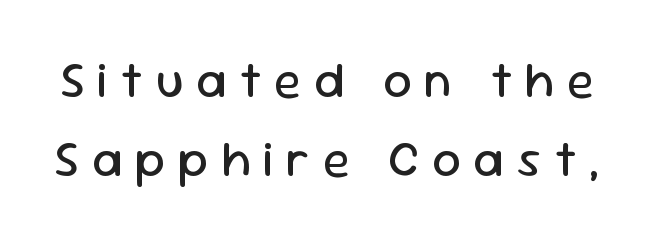
Q: Is the text bold? A: No.
Q: Is the text italic (slanted)? A: No, it is upright.
Q: Is the typeface a serif or a sans-serif typeface? A: Sans-serif.
Q: Is the text underlined? A: No.
Q: Is the spacing between letters normal or unusually wide? A: Unusually wide.
Q: Is the spacing between lines tight, normal or loose? A: Normal.
Q: Width (condensed, normal, or wide)? A: Normal.
Q: Stroke contrast? A: Low.
Q: x-height? A: Medium.
Q: Monospaced? A: No.
